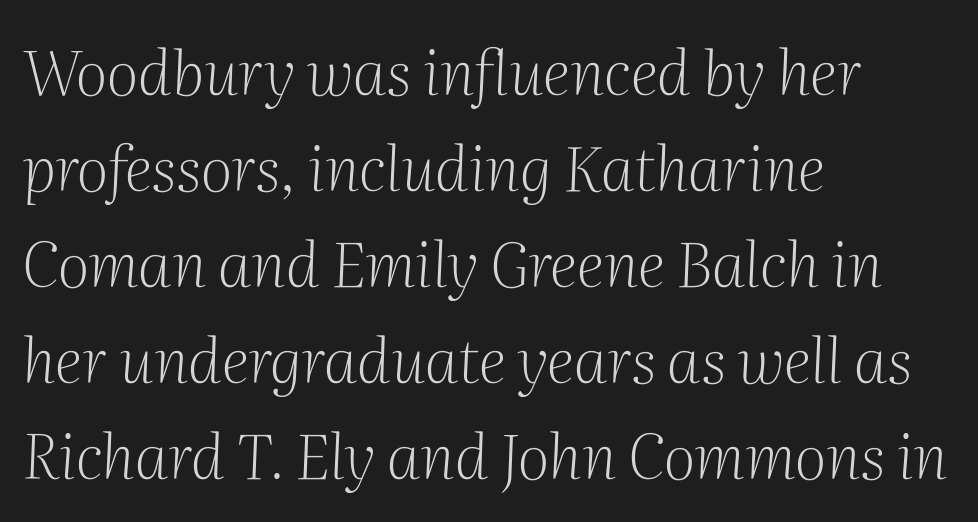
{"serif": "yes", "italic": "yes", "lean": "right", "slant_degrees": 2, "bold": "no", "weight": "light", "width": "normal", "stroke_contrast": "medium", "x_height": "medium", "monospaced": "no", "underline": "no", "align": "left", "line_spacing": "normal", "line_spacing_ratio": 1.55, "letter_spacing": "normal", "letter_spacing_em": 0.0, "glyph_px": 62}
